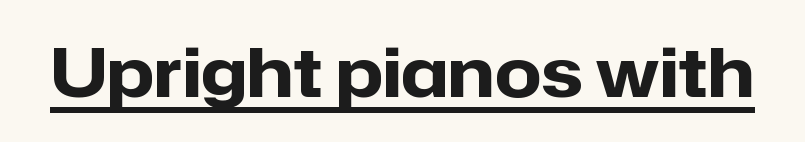
The letterforms sit shoulder to shoulder at normal distance. Does the lettering tilt? It doesn't — this is upright. Each glyph is drawn with heavy, bold strokes. Looks like regular typesetting: each glyph gets only the width it needs. This sample uses a sans-serif face. Notice how a bar underscores the lettering throughout.
